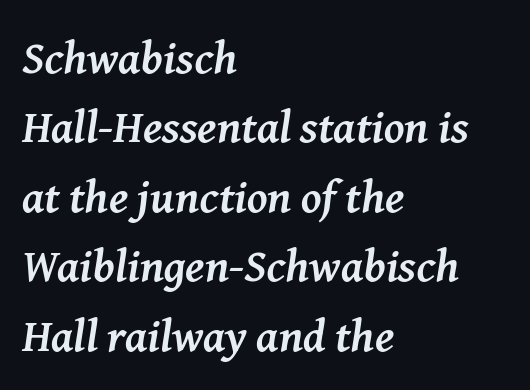
{"serif": "yes", "italic": "yes", "lean": "right", "slant_degrees": 8, "bold": "yes", "weight": "semibold", "width": "normal", "stroke_contrast": "medium", "x_height": "medium", "monospaced": "no", "underline": "no", "align": "left", "line_spacing": "normal", "line_spacing_ratio": 1.51, "letter_spacing": "normal", "letter_spacing_em": 0.0, "glyph_px": 46}
